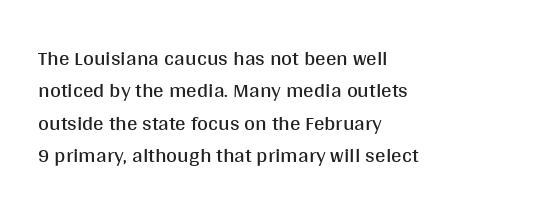
Words float on clear page, feet unadorned. Letters have the restrained weight of plain body copy at most. Horizontal alignment here is leftward, the default for most running prose. Whoever set this chose a conventional vertical rhythm. This sample uses an upright cut, with every glyph sitting square on the baseline.
